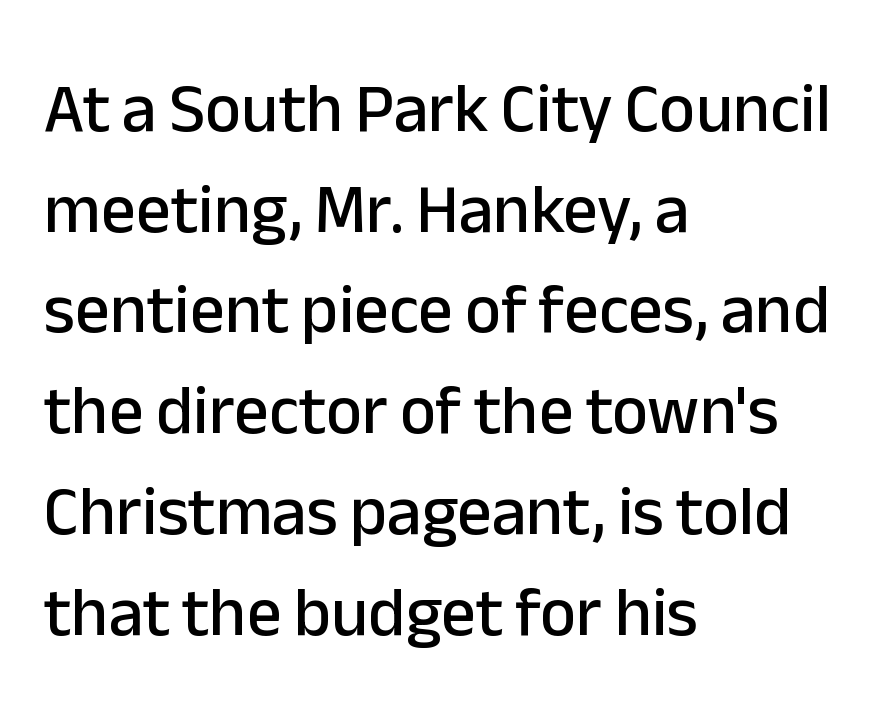
Q: Is the text italic (slanted)? A: No, it is upright.
Q: Is the typeface a serif or a sans-serif typeface? A: Sans-serif.
Q: Is the text underlined? A: No.
Q: How is the paragraph aligned? A: Left-aligned.
Q: Is the spacing between letters normal or unusually wide? A: Normal.
Q: Is the spacing between lines tight, normal or loose? A: Normal.
Q: Width (condensed, normal, or wide)? A: Normal.
Q: Stroke contrast? A: Low.
Q: x-height? A: Medium.
Q: Monospaced? A: No.
